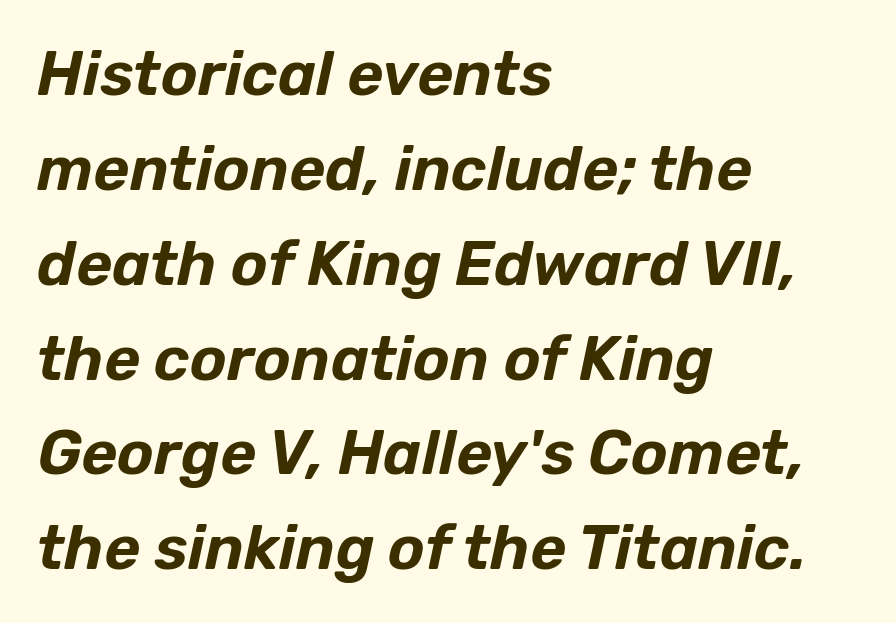
Q: Is the text italic (slanted)? A: Yes, it leans right by about 12 degrees.
Q: Is the text underlined? A: No.
Q: How is the paragraph aligned? A: Left-aligned.
Q: Is the spacing between letters normal or unusually wide? A: Normal.
Q: Is the spacing between lines tight, normal or loose? A: Normal.
Q: Width (condensed, normal, or wide)? A: Normal.
Q: Stroke contrast? A: Low.
Q: x-height? A: Medium.
Q: Monospaced? A: No.
